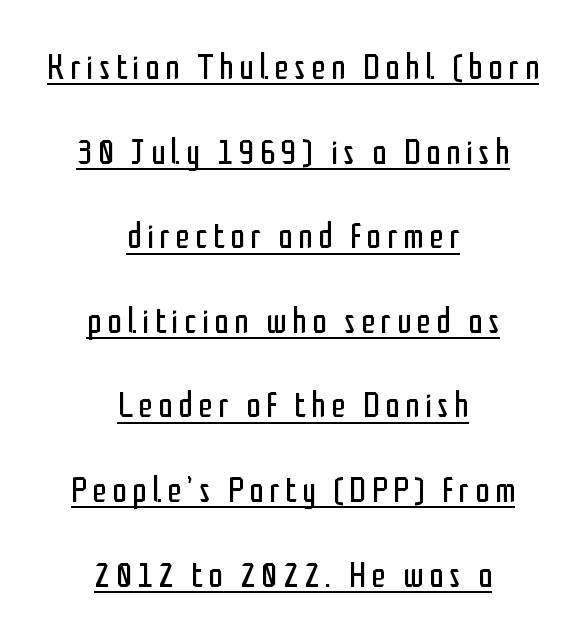
The image shows 36 px regular-weight, condensed sans-serif type, upright; set centered, loose line spacing (2.35x), underlined; low stroke contrast and a medium x-height.
